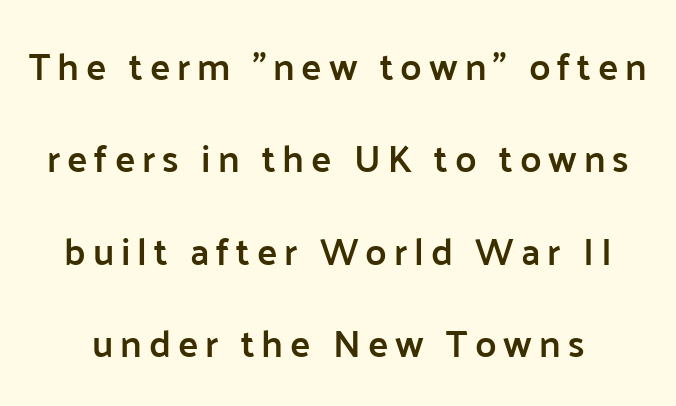
Q: Is the text bold? A: Semi-bold.
Q: Is the text italic (slanted)? A: No, it is upright.
Q: Is the typeface a serif or a sans-serif typeface? A: Sans-serif.
Q: Is the text underlined? A: No.
Q: Is the spacing between lines tight, normal or loose? A: Loose.
Q: Width (condensed, normal, or wide)? A: Normal.
Q: Stroke contrast? A: Low.
Q: x-height? A: Medium.
Q: Monospaced? A: No.
